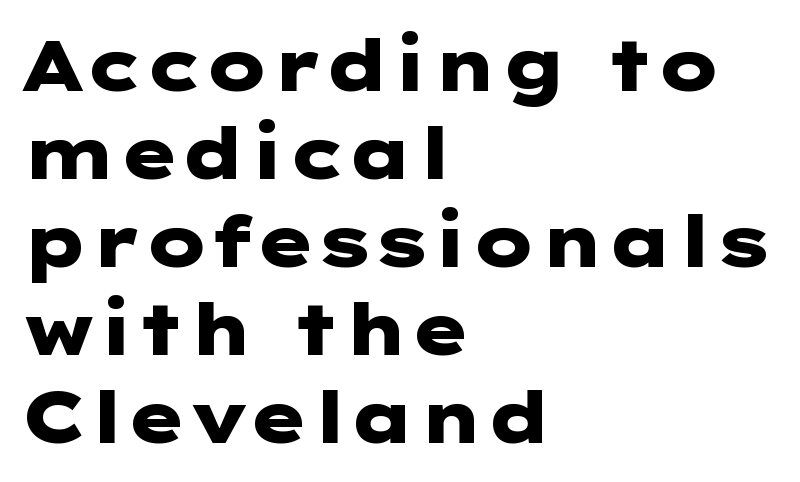
No extra tracking has been applied to these lines. Just letters on the line, the space beneath them empty. Nope, no serifs anywhere on these letters. Unlike italic type, these characters show no tilt at all. This is heavy type, rendered in bold.
